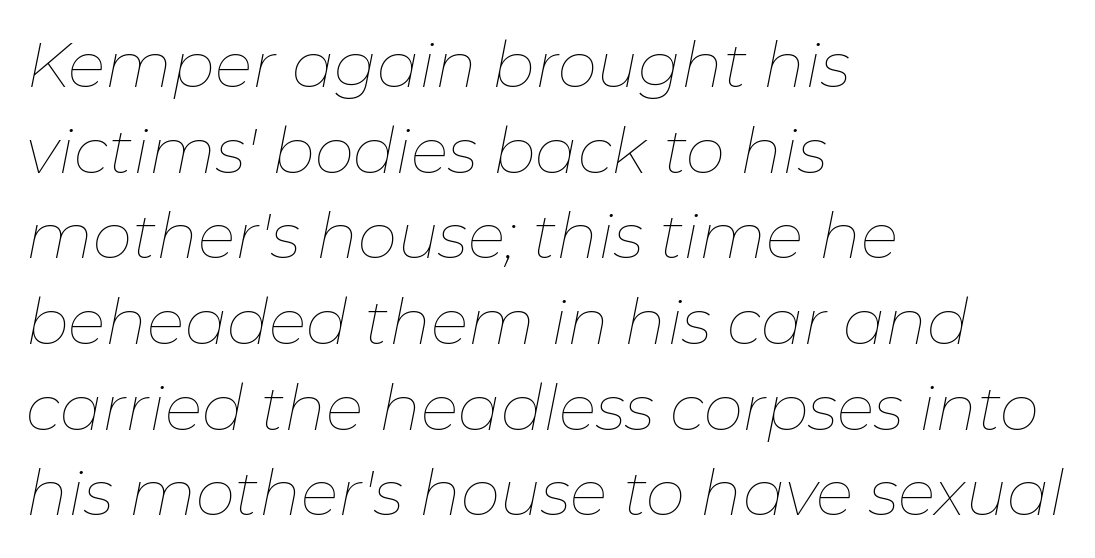
{"italic": "yes", "lean": "right", "slant_degrees": 11, "bold": "no", "weight": "thin", "width": "normal", "stroke_contrast": "low", "x_height": "medium", "monospaced": "no", "underline": "no", "align": "left", "line_spacing": "normal", "line_spacing_ratio": 1.36, "letter_spacing": "normal", "letter_spacing_em": 0.0, "glyph_px": 63}
